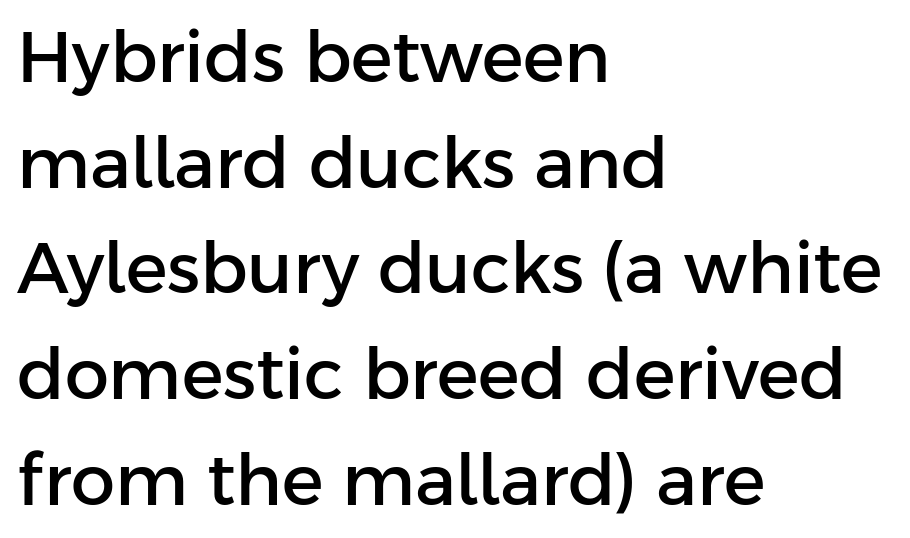
The image shows 70 px sans-serif type, upright; set left-aligned, normal line spacing (1.51x), normal letter spacing, not underlined; low stroke contrast and a medium x-height.
